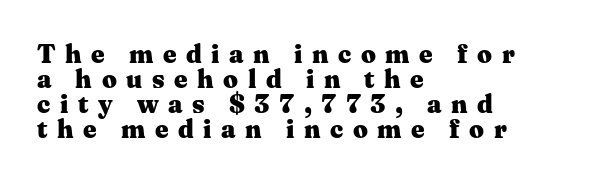
{"italic": "no", "bold": "yes", "underline": "no", "align": "left", "line_spacing": "tight", "line_spacing_ratio": 0.96, "letter_spacing": "wide", "letter_spacing_em": 0.37, "glyph_px": 26}
